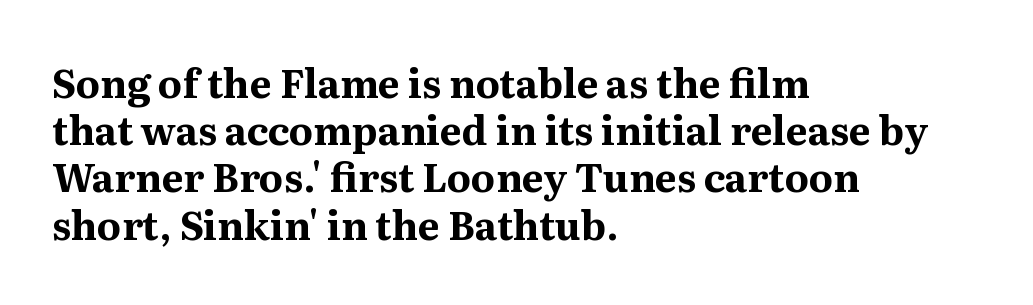
{"serif": "yes", "italic": "no", "bold": "yes", "weight": "bold", "width": "normal", "stroke_contrast": "medium", "x_height": "medium", "monospaced": "no", "underline": "no", "align": "left", "line_spacing_ratio": 1.21, "letter_spacing": "normal", "letter_spacing_em": 0.0, "glyph_px": 39}
